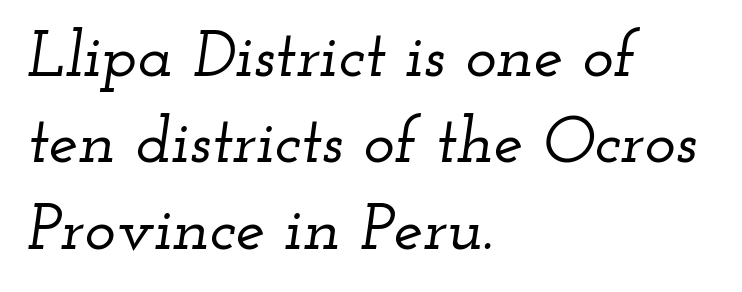
Q: Is the text italic (slanted)? A: Yes, it leans right by about 12 degrees.
Q: Is the typeface a serif or a sans-serif typeface? A: Serif.
Q: Is the text underlined? A: No.
Q: How is the paragraph aligned? A: Left-aligned.
Q: Is the spacing between letters normal or unusually wide? A: Normal.
Q: Is the spacing between lines tight, normal or loose? A: Normal.
Q: Width (condensed, normal, or wide)? A: Wide.
Q: Stroke contrast? A: Low.
Q: x-height? A: Small.
Q: Monospaced? A: No.
